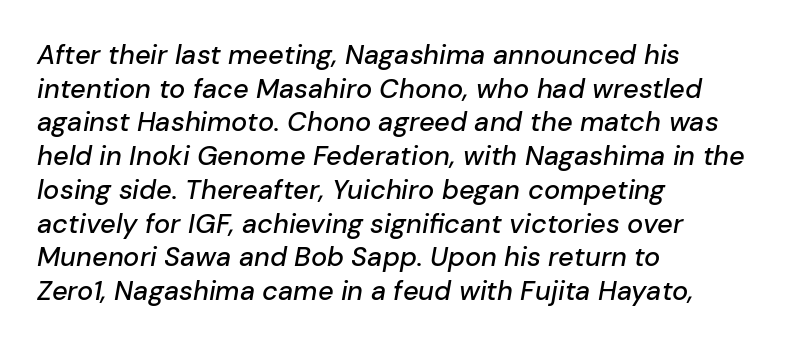
The image shows 27 px text type, italic (leaning right); set left-aligned, normal line spacing (1.25x), normal letter spacing, not underlined.
